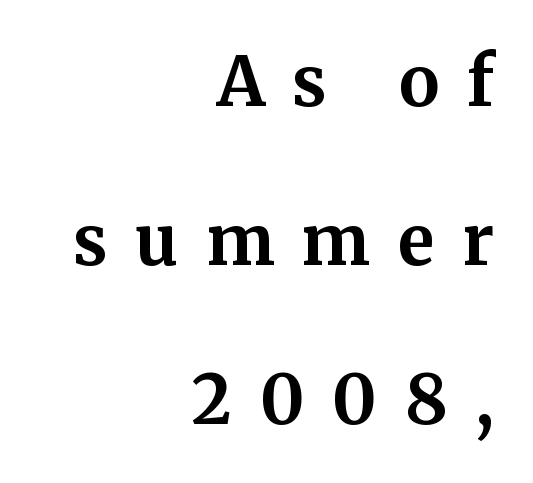
The image shows 68 px bold serif type, upright; set right-aligned, loose line spacing (2.34x), unusually wide letter spacing (+0.41 em), not underlined; medium stroke contrast and a medium x-height.
